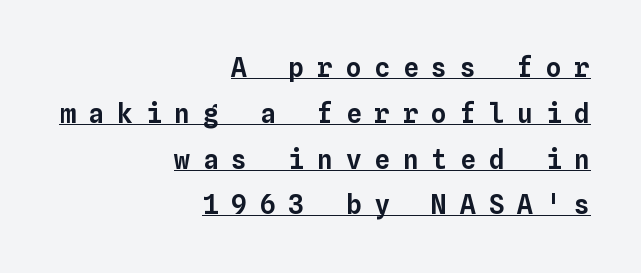
{"italic": "no", "underline": "yes", "align": "right", "line_spacing_ratio": 1.76, "letter_spacing": "wide", "letter_spacing_em": 0.5, "glyph_px": 26}
